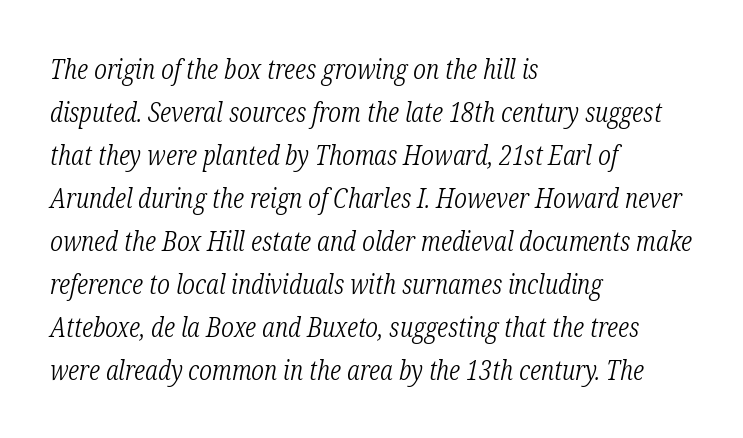
{"italic": "yes", "lean": "right", "slant_degrees": 12, "bold": "no", "underline": "no", "align": "left", "line_spacing": "normal", "line_spacing_ratio": 1.59, "letter_spacing": "normal", "letter_spacing_em": 0.0, "glyph_px": 27}
